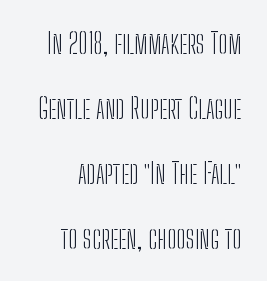
This sample is right-justified, so line beginnings fall wherever the words allow. Regarding leading, the lines here are spaced well apart. Here the designer chose a conventional face with non-uniform glyph widths. Summary of weight: not heavy and not bold. A roman cut, with each character standing at attention.
